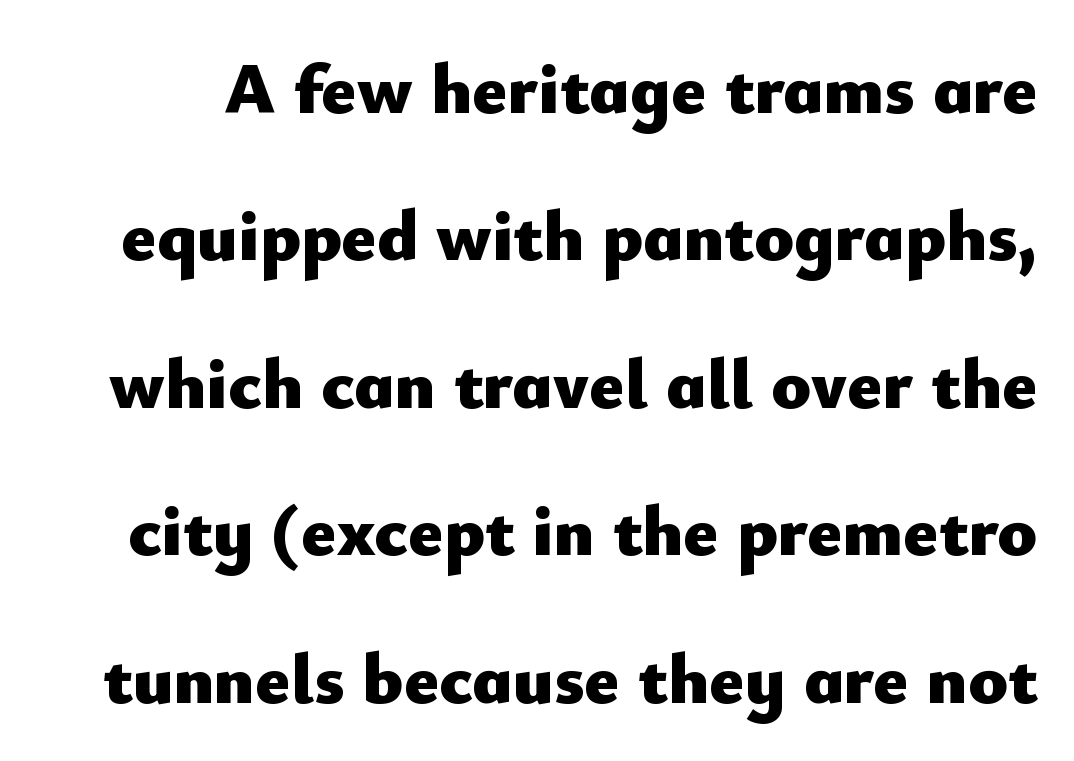
The image shows 73 px heavy sans-serif type, upright; set loose line spacing (2.02x), normal letter spacing, not underlined; low stroke contrast and a small x-height.
